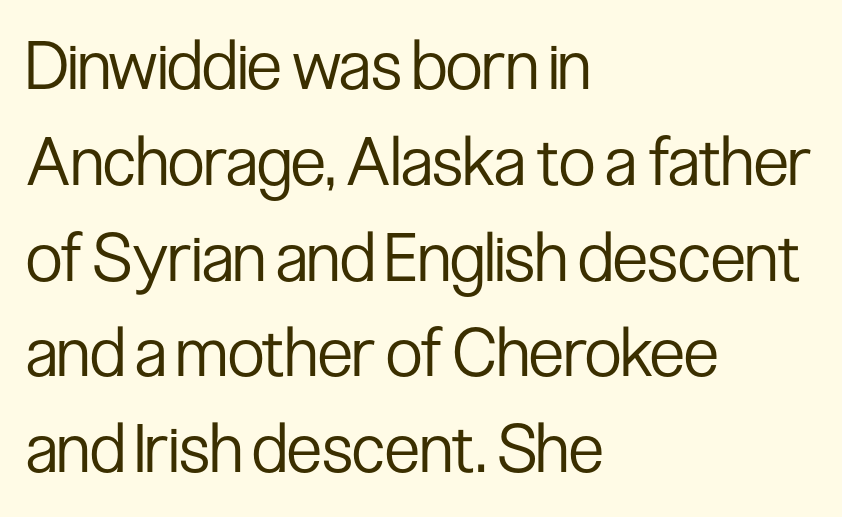
{"serif": "no", "italic": "no", "bold": "no", "weight": "regular", "width": "condensed", "stroke_contrast": "low", "x_height": "medium", "monospaced": "no", "underline": "no", "align": "left", "line_spacing": "normal", "line_spacing_ratio": 1.43, "letter_spacing": "normal", "letter_spacing_em": 0.0, "glyph_px": 67}
